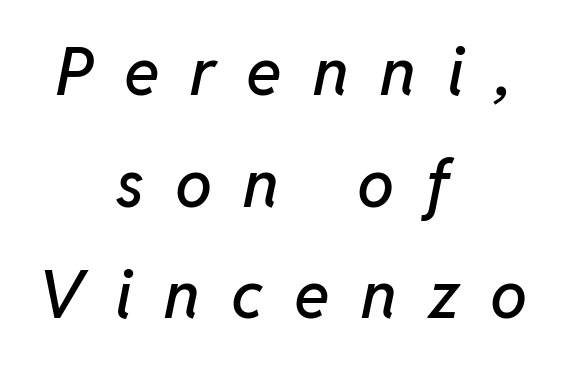
Q: Is the text italic (slanted)? A: Yes, it leans right by about 11 degrees.
Q: Is the text underlined? A: No.
Q: How is the paragraph aligned? A: Centered.
Q: Is the spacing between letters normal or unusually wide? A: Unusually wide.
Q: Is the spacing between lines tight, normal or loose? A: Normal.
Q: Width (condensed, normal, or wide)? A: Normal.
Q: Stroke contrast? A: Low.
Q: x-height? A: Medium.
Q: Monospaced? A: No.
